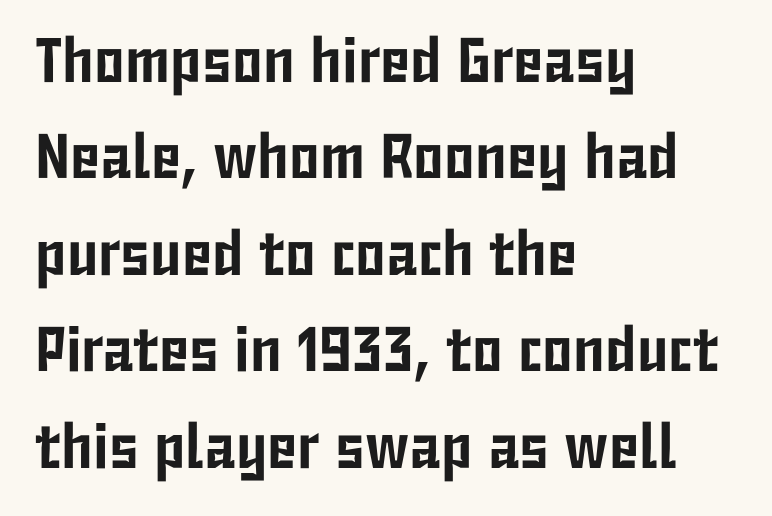
Q: Is the text italic (slanted)? A: No, it is upright.
Q: Is the typeface a serif or a sans-serif typeface? A: Sans-serif.
Q: Is the text underlined? A: No.
Q: How is the paragraph aligned? A: Left-aligned.
Q: Is the spacing between letters normal or unusually wide? A: Normal.
Q: Is the spacing between lines tight, normal or loose? A: Normal.
Q: Width (condensed, normal, or wide)? A: Condensed.
Q: Stroke contrast? A: Low.
Q: x-height? A: Medium.
Q: Monospaced? A: No.
